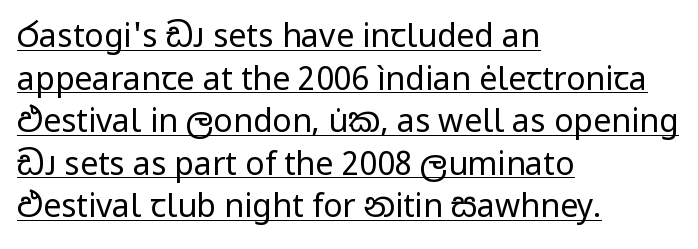
{"serif": "no", "italic": "no", "bold": "no", "weight": "regular", "width": "normal", "stroke_contrast": "low", "x_height": "medium", "monospaced": "no", "underline": "yes", "align": "left", "line_spacing": "normal", "line_spacing_ratio": 1.33, "letter_spacing": "normal", "letter_spacing_em": 0.0, "glyph_px": 32}
